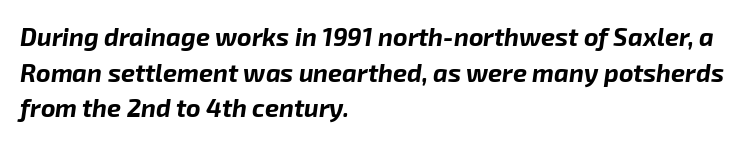
Q: Is the text bold? A: Yes.
Q: Is the text italic (slanted)? A: Yes, it leans right by about 8 degrees.
Q: Is the text underlined? A: No.
Q: How is the paragraph aligned? A: Left-aligned.
Q: Is the spacing between letters normal or unusually wide? A: Normal.
Q: Is the spacing between lines tight, normal or loose? A: Normal.
